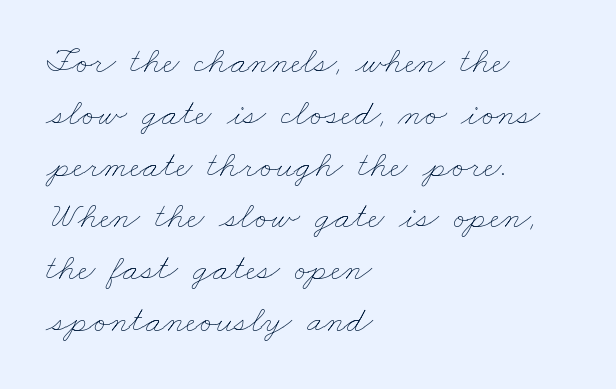
Character widths vary here, with narrow letters taking less room than wide ones. Which margin do the lines hug? The left one — the right edge is uneven. Spacing between characters is what you'd get straight out of the box. A normal amount of white space separates one row of letters from the next.
